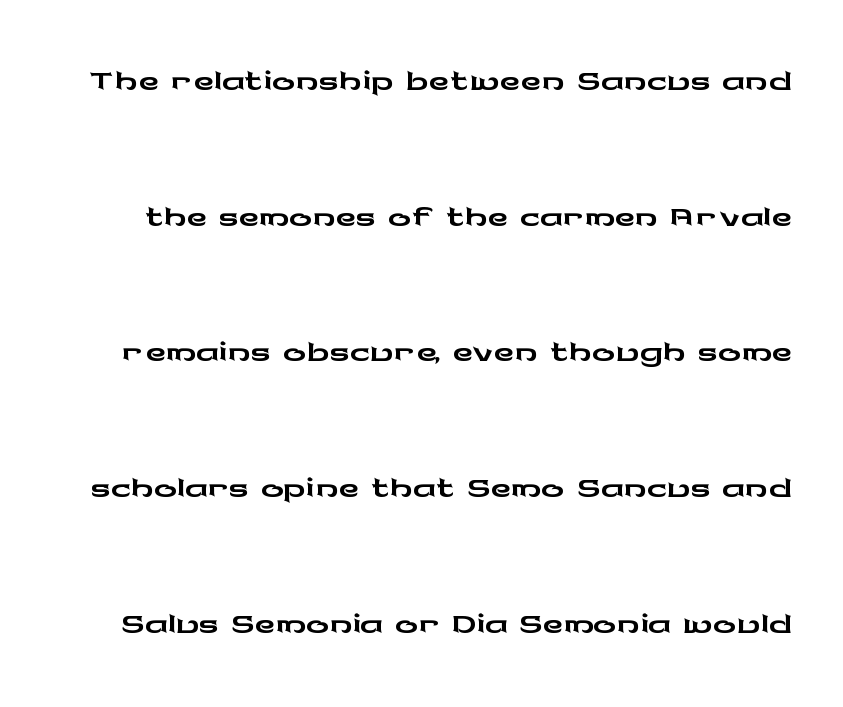
The image shows 57 px wide sans-serif type, upright; set loose line spacing (2.38x), normal letter spacing, not underlined; low stroke contrast and a medium x-height.
